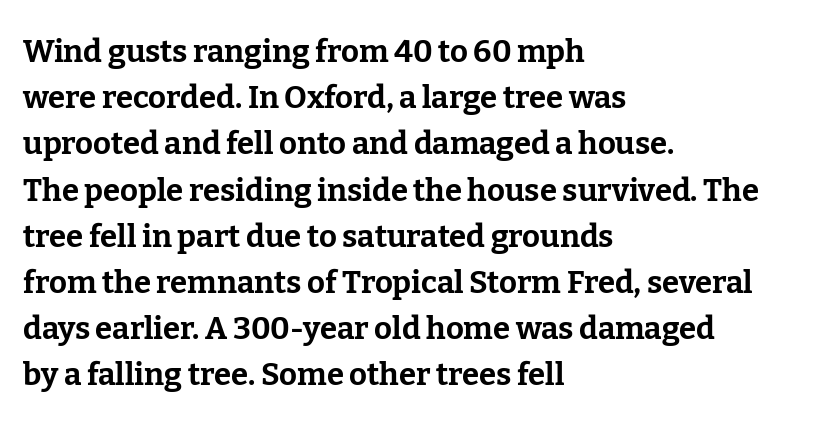
The image shows 31 px bold serif type, upright; set left-aligned, normal line spacing (1.49x), normal letter spacing, not underlined; low stroke contrast and a medium x-height.
